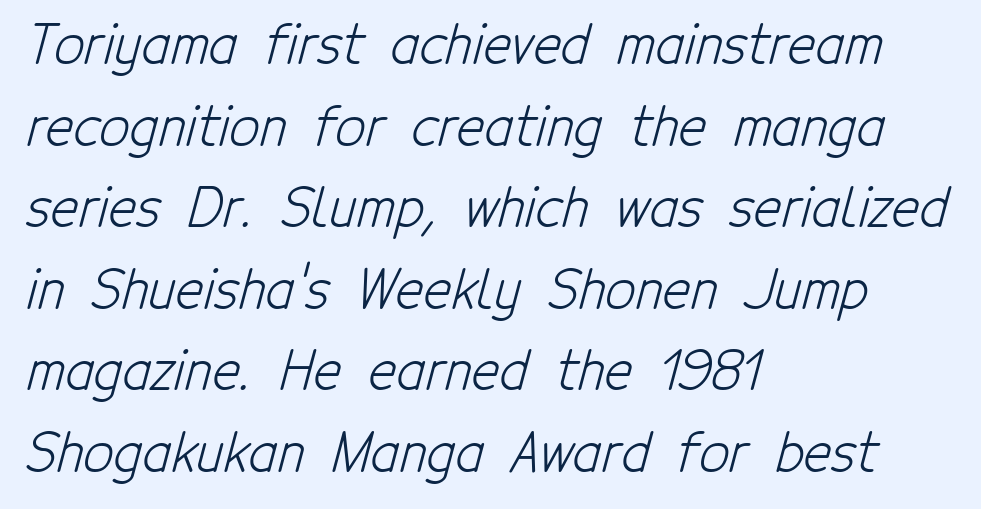
{"serif": "no", "bold": "no", "weight": "light", "width": "condensed", "stroke_contrast": "low", "x_height": "medium", "monospaced": "no", "underline": "no", "align": "left", "line_spacing": "normal", "line_spacing_ratio": 1.54, "letter_spacing": "normal", "letter_spacing_em": 0.0, "glyph_px": 53}
